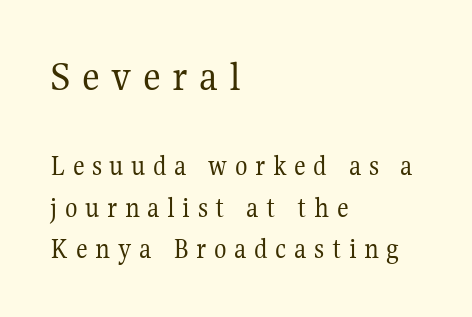
Q: Is the text bold? A: No.
Q: Is the text italic (slanted)? A: No, it is upright.
Q: Is the typeface a serif or a sans-serif typeface? A: Serif.
Q: Is the text underlined? A: No.
Q: How is the paragraph aligned? A: Left-aligned.
Q: Is the spacing between letters normal or unusually wide? A: Unusually wide.
Q: Is the spacing between lines tight, normal or loose? A: Normal.
Q: Which block of text is set in a larger size, the first (top) or the second (bottom)? A: The first (top) one.
Q: Width (condensed, normal, or wide)? A: Normal.
Q: Stroke contrast? A: Medium.
Q: x-height? A: Medium.
Q: Monospaced? A: No.
